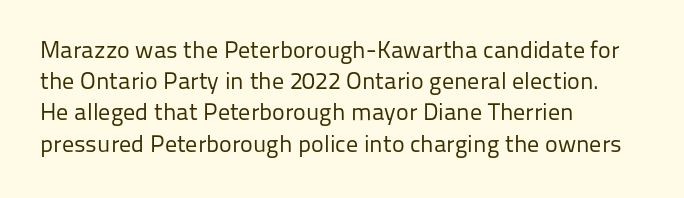
{"italic": "no", "bold": "no", "underline": "no", "align": "left", "line_spacing": "normal", "line_spacing_ratio": 1.3, "letter_spacing": "normal", "letter_spacing_em": 0.0, "glyph_px": 24}
